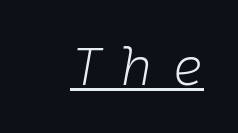
The image shows 53 px light type, italic (leaning right); set unusually wide letter spacing (+0.37 em), underlined; low stroke contrast and a medium x-height.
